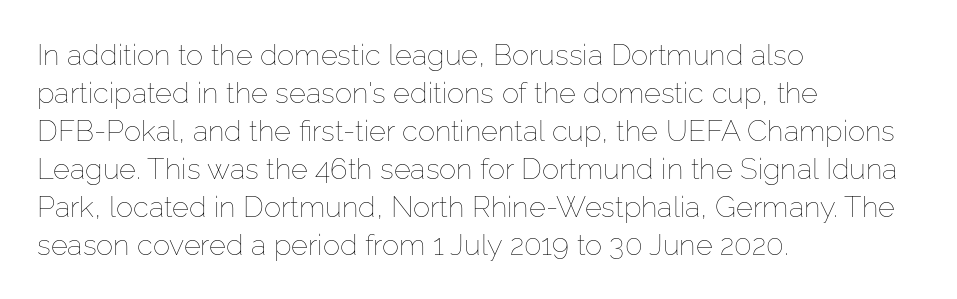
{"italic": "no", "bold": "no", "weight": "thin", "width": "normal", "stroke_contrast": "low", "x_height": "medium", "monospaced": "no", "underline": "no", "align": "left", "line_spacing": "normal", "line_spacing_ratio": 1.31, "letter_spacing": "normal", "letter_spacing_em": 0.0, "glyph_px": 29}
